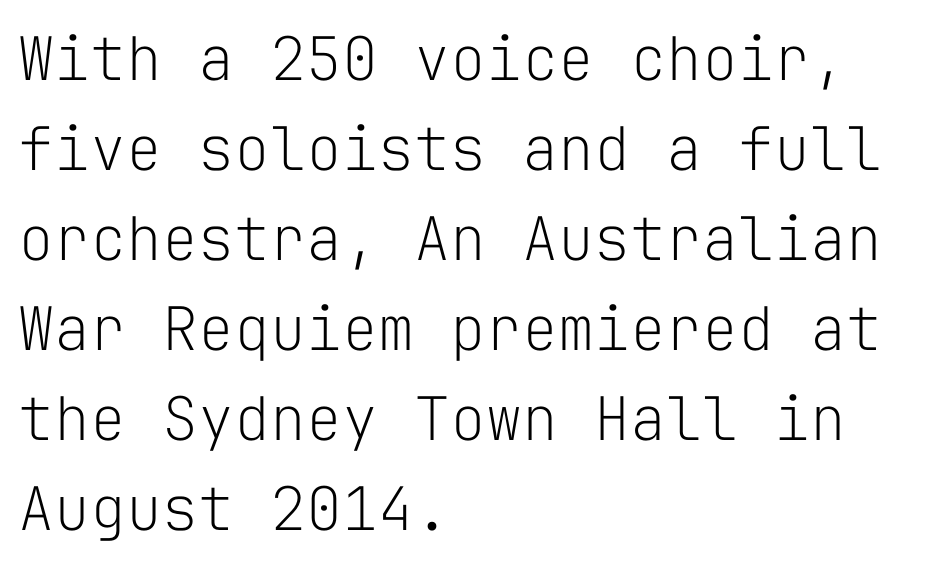
The image shows 60 px light sans-serif type, upright, monospaced; set left-aligned, normal line spacing (1.5x), normal letter spacing, not underlined; low stroke contrast and a medium x-height.
